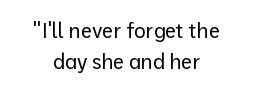
Q: Is the text bold? A: No.
Q: Is the text italic (slanted)? A: No, it is upright.
Q: Is the text underlined? A: No.
Q: How is the paragraph aligned? A: Centered.
Q: Is the spacing between letters normal or unusually wide? A: Normal.
Q: Is the spacing between lines tight, normal or loose? A: Normal.
